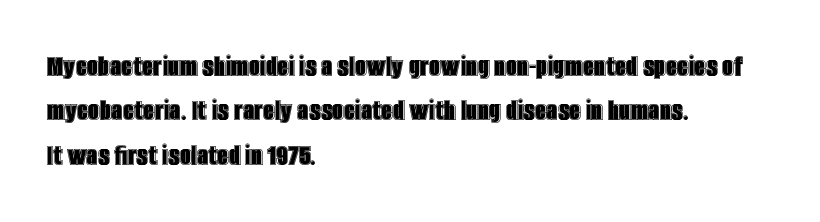
The image shows 32 px condensed type, upright; set left-aligned, normal line spacing (1.39x), normal letter spacing, not underlined; a large x-height.
